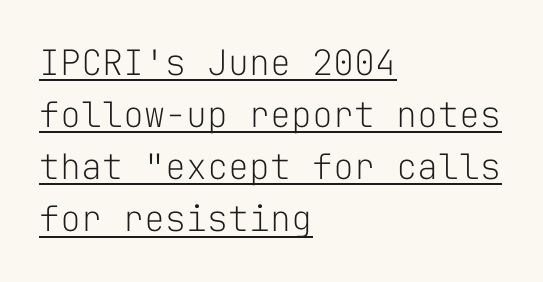
The image shows 35 px light sans-serif type, upright, monospaced; set left-aligned, normal line spacing (1.49x), normal letter spacing, underlined; low stroke contrast and a medium x-height.
